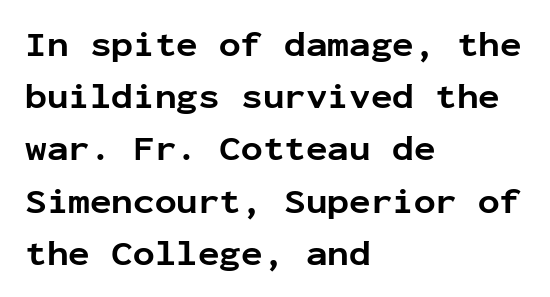
The passage shown stacks its lines at a standard gap. The passage shown is emphatically bold. Between one letter and the next there's only the usual sliver of space. Unlike a traditional serif, this face leaves its strokes unadorned.
